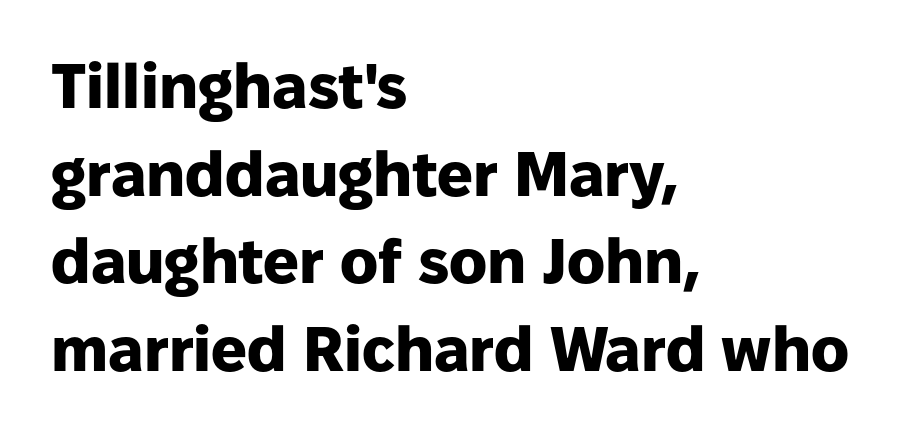
{"serif": "no", "italic": "no", "bold": "yes", "weight": "heavy", "width": "normal", "stroke_contrast": "low", "x_height": "medium", "monospaced": "no", "underline": "no", "align": "left", "line_spacing": "normal", "line_spacing_ratio": 1.39, "letter_spacing": "normal", "letter_spacing_em": 0.0, "glyph_px": 63}
